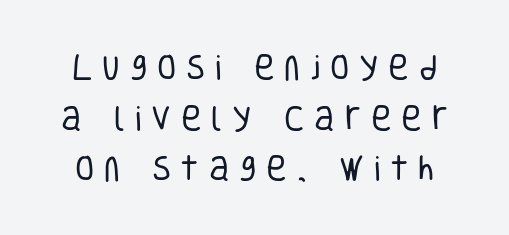
I'd call this a sans setting — the letters go barefoot. Posture: straight, roman, zero tilt. Substantial extra tracking has been applied to these lines. Stems and bowls with no extra thickness — not bold. Each row of text sits above clean, open space.
